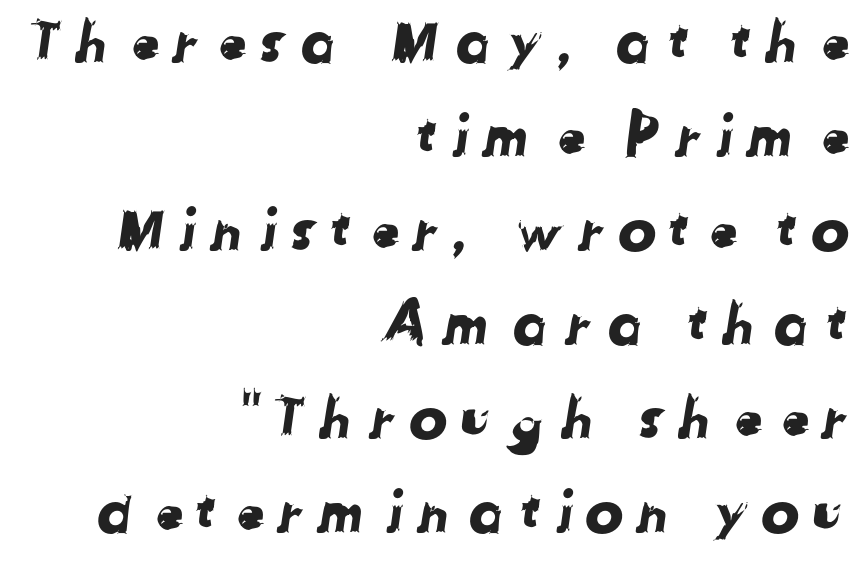
Q: Is the typeface a serif or a sans-serif typeface? A: Sans-serif.
Q: Is the text underlined? A: No.
Q: How is the paragraph aligned? A: Right-aligned.
Q: Is the spacing between letters normal or unusually wide? A: Unusually wide.
Q: Is the spacing between lines tight, normal or loose? A: Normal.
Q: Width (condensed, normal, or wide)? A: Normal.
Q: Stroke contrast? A: Low.
Q: x-height? A: Medium.
Q: Monospaced? A: No.
